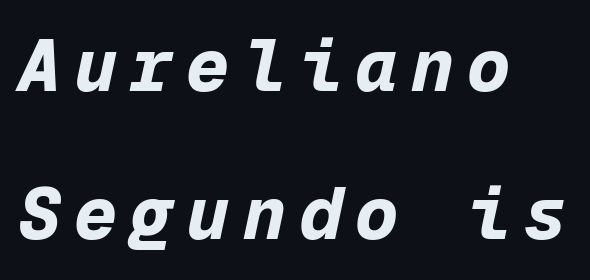
Q: Is the text bold? A: Yes.
Q: Is the text italic (slanted)? A: Yes, it leans right by about 12 degrees.
Q: Is the text underlined? A: No.
Q: How is the paragraph aligned? A: Left-aligned.
Q: Is the spacing between lines tight, normal or loose? A: Loose.
Q: Width (condensed, normal, or wide)? A: Normal.
Q: Stroke contrast? A: Low.
Q: x-height? A: Medium.
Q: Monospaced? A: Yes.
